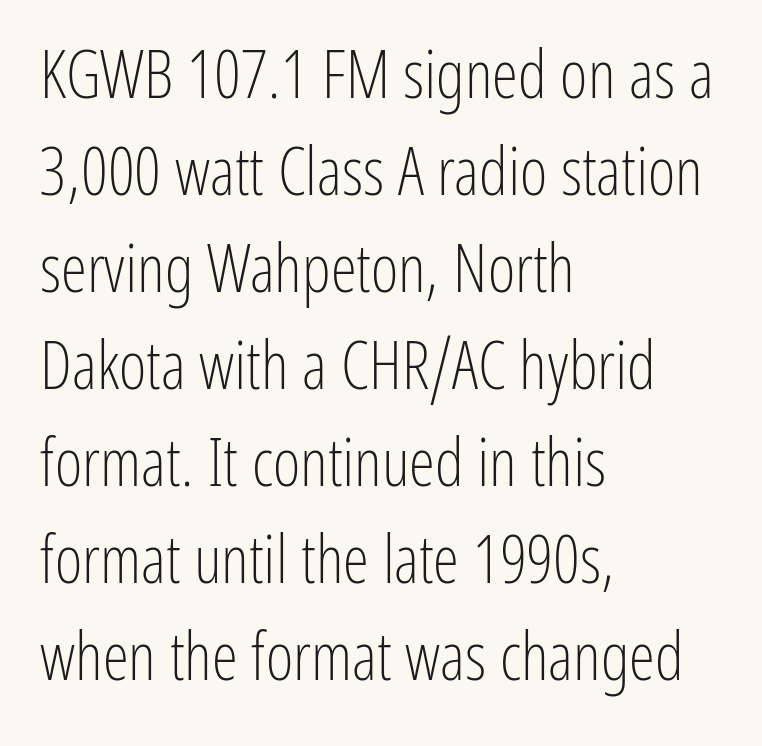
The rendering anchors every line to the left-hand side. Descenders hang freely into open space. Here the designer chose a conventional face with non-uniform glyph widths. Each stroke keeps to a modest, everyday thickness or less. The vertical gap from one line to the next is medium.
